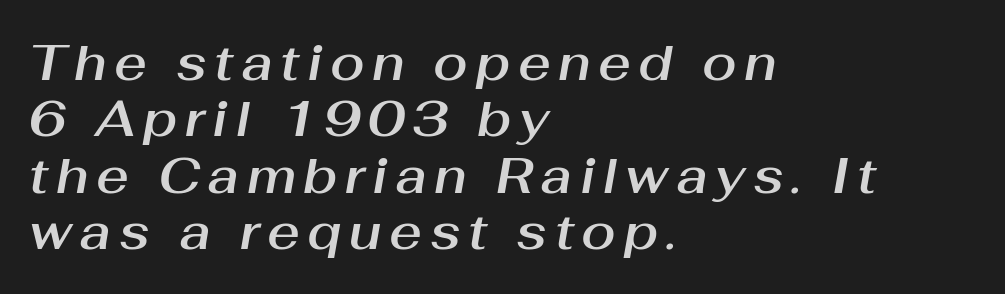
Italic? Definitely — the glyphs are oblique. Reading down the column, the eye jumps only a short way to each next line. These lines are rendered in a variable-pitch font. Descenders hang freely into open space. One-word summary of the alignment: left.
